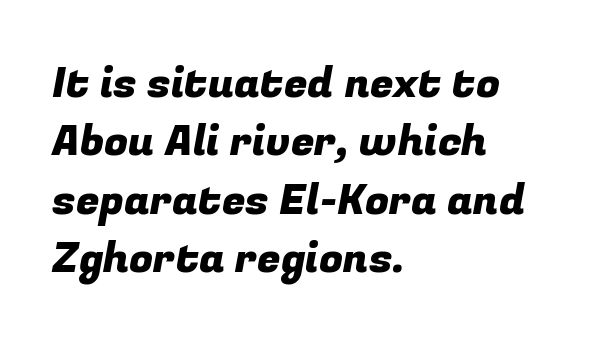
The image shows 43 px sans-serif type; set left-aligned, normal line spacing (1.36x), normal letter spacing, not underlined; low stroke contrast and a medium x-height.
